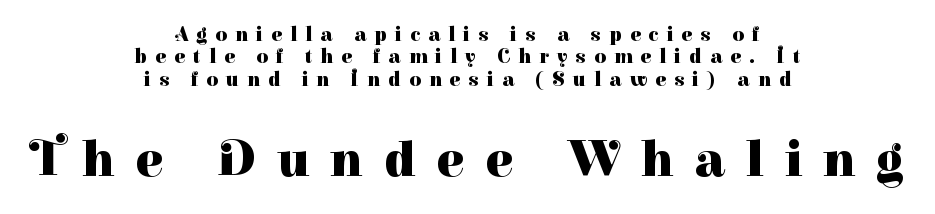
{"serif": "yes", "italic": "no", "bold": "yes", "weight": "heavy", "width": "normal", "stroke_contrast": "high", "x_height": "medium", "monospaced": "no", "underline": "no", "align": "center", "line_spacing": "tight", "line_spacing_ratio": 1.12, "letter_spacing": "wide", "letter_spacing_em": 0.41, "larger_block": "second", "size_ratio": 2.55, "glyph_px": 51}
